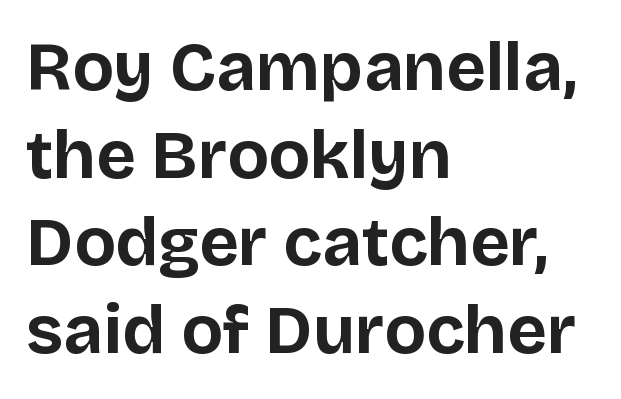
The passage shown is emphatically bold. Reading down the block, your eye returns to a fixed left position each line. Grotesque or geometric, the face here clearly has no serifs. Characters remain perfectly vertical along every line.
